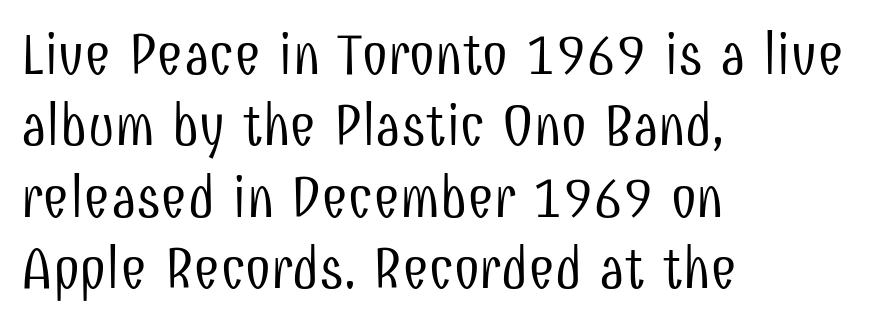
Q: Is the text bold? A: No.
Q: Is the text italic (slanted)? A: No, it is upright.
Q: Is the typeface a serif or a sans-serif typeface? A: Sans-serif.
Q: Is the text underlined? A: No.
Q: How is the paragraph aligned? A: Left-aligned.
Q: Is the spacing between letters normal or unusually wide? A: Normal.
Q: Width (condensed, normal, or wide)? A: Condensed.
Q: Stroke contrast? A: Low.
Q: x-height? A: Medium.
Q: Monospaced? A: No.
